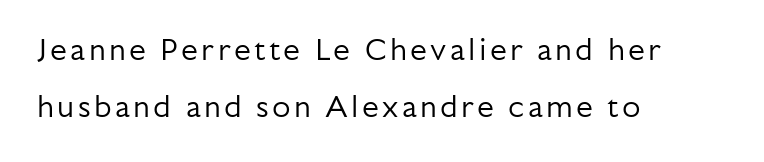
Q: Is the text bold? A: No.
Q: Is the text italic (slanted)? A: No, it is upright.
Q: Is the typeface a serif or a sans-serif typeface? A: Sans-serif.
Q: Is the text underlined? A: No.
Q: How is the paragraph aligned? A: Left-aligned.
Q: Width (condensed, normal, or wide)? A: Normal.
Q: Stroke contrast? A: Low.
Q: x-height? A: Medium.
Q: Monospaced? A: No.
